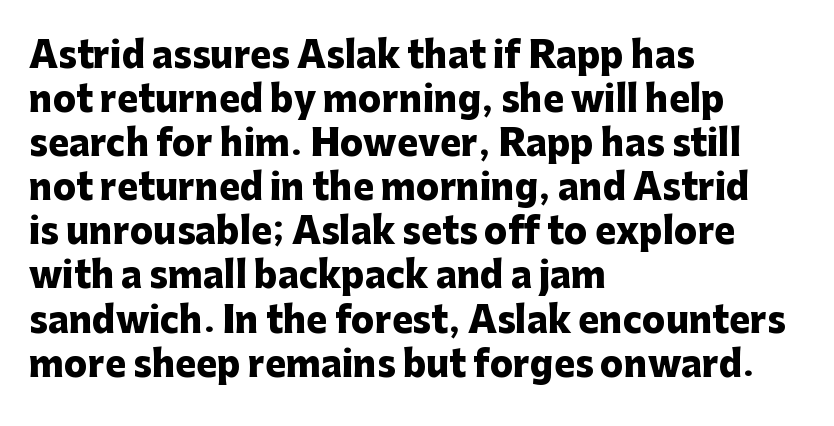
Q: Is the text bold? A: Yes.
Q: Is the text italic (slanted)? A: No, it is upright.
Q: Is the typeface a serif or a sans-serif typeface? A: Sans-serif.
Q: Is the text underlined? A: No.
Q: How is the paragraph aligned? A: Left-aligned.
Q: Is the spacing between letters normal or unusually wide? A: Normal.
Q: Is the spacing between lines tight, normal or loose? A: Normal.
Q: Width (condensed, normal, or wide)? A: Normal.
Q: Stroke contrast? A: Low.
Q: x-height? A: Medium.
Q: Monospaced? A: No.
